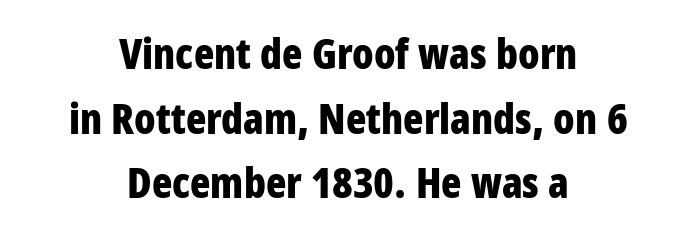
{"serif": "no", "italic": "no", "bold": "yes", "weight": "bold", "width": "condensed", "stroke_contrast": "low", "x_height": "medium", "monospaced": "no", "underline": "no", "align": "center", "line_spacing": "normal", "line_spacing_ratio": 1.54, "letter_spacing": "normal", "letter_spacing_em": 0.0, "glyph_px": 42}
